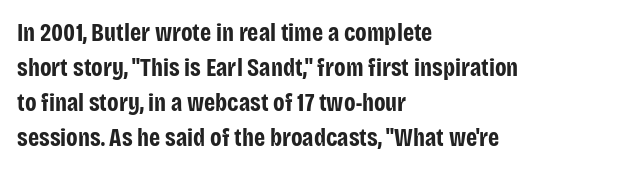
The image shows 25 px bold type, upright; set left-aligned, normal line spacing (1.4x), normal letter spacing, not underlined.
